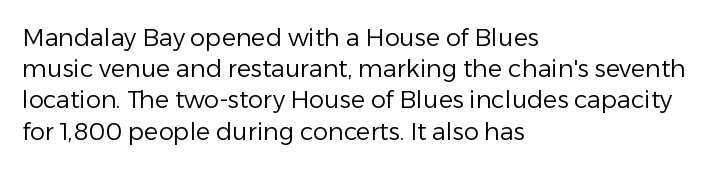
{"italic": "no", "bold": "no", "underline": "no", "align": "left", "line_spacing": "normal", "line_spacing_ratio": 1.3, "letter_spacing": "normal", "letter_spacing_em": 0.0, "glyph_px": 24}
